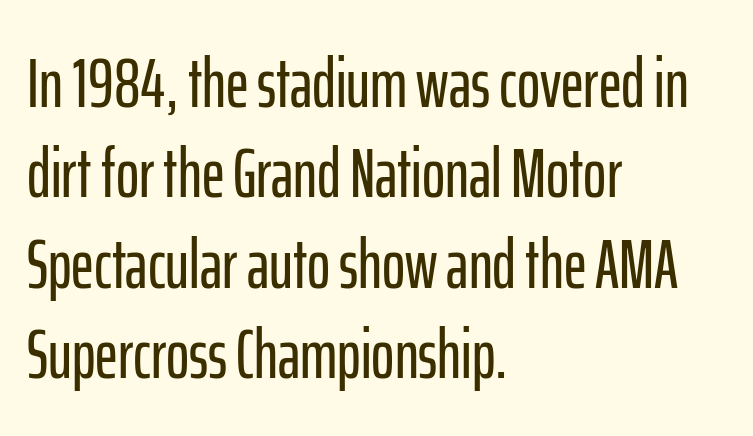
Q: Is the text italic (slanted)? A: No, it is upright.
Q: Is the typeface a serif or a sans-serif typeface? A: Sans-serif.
Q: Is the text underlined? A: No.
Q: How is the paragraph aligned? A: Left-aligned.
Q: Is the spacing between letters normal or unusually wide? A: Normal.
Q: Is the spacing between lines tight, normal or loose? A: Normal.
Q: Width (condensed, normal, or wide)? A: Condensed.
Q: Stroke contrast? A: Low.
Q: x-height? A: Medium.
Q: Monospaced? A: No.
